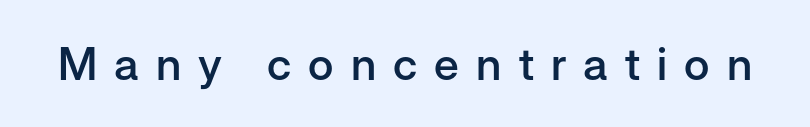
Q: Is the text bold? A: Semi-bold.
Q: Is the text italic (slanted)? A: No, it is upright.
Q: Is the typeface a serif or a sans-serif typeface? A: Sans-serif.
Q: Is the text underlined? A: No.
Q: Is the spacing between letters normal or unusually wide? A: Unusually wide.
Q: Width (condensed, normal, or wide)? A: Normal.
Q: Stroke contrast? A: Low.
Q: x-height? A: Medium.
Q: Monospaced? A: No.
